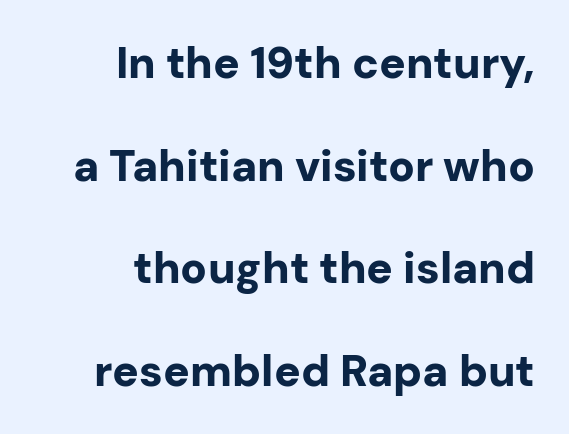
The image shows 44 px bold sans-serif type, upright; set right-aligned, loose line spacing (2.33x), normal letter spacing, not underlined; low stroke contrast and a medium x-height.
